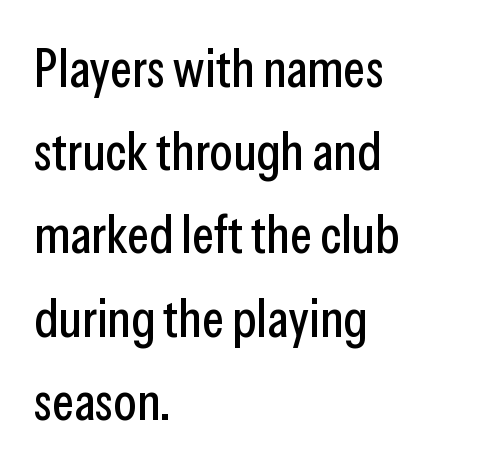
{"serif": "no", "italic": "no", "width": "condensed", "stroke_contrast": "low", "x_height": "medium", "monospaced": "no", "underline": "no", "align": "left", "line_spacing": "normal", "line_spacing_ratio": 1.57, "letter_spacing": "normal", "letter_spacing_em": 0.0, "glyph_px": 53}
